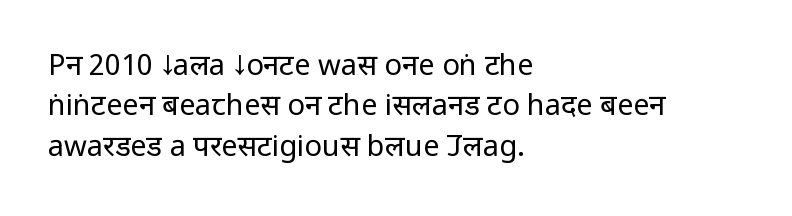
The image shows 29 px regular-weight, condensed sans-serif type, upright; set left-aligned, normal line spacing (1.39x), normal letter spacing, not underlined; low stroke contrast and a large x-height.
